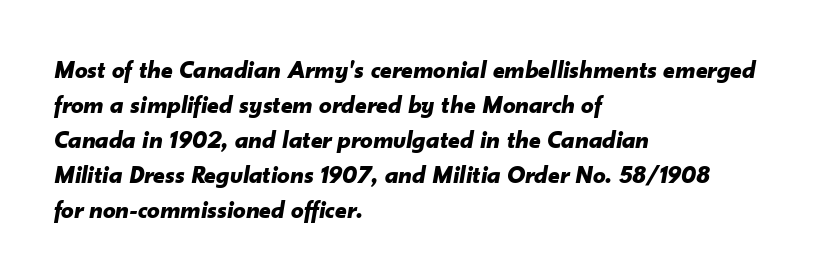
Q: Is the text bold? A: Yes.
Q: Is the text italic (slanted)? A: Yes, it leans right by about 10 degrees.
Q: Is the text underlined? A: No.
Q: How is the paragraph aligned? A: Left-aligned.
Q: Is the spacing between letters normal or unusually wide? A: Normal.
Q: Is the spacing between lines tight, normal or loose? A: Normal.
